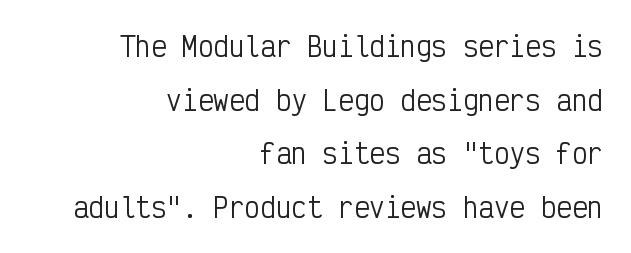
The image shows 26 px text type, upright; set right-aligned, loose line spacing (2.06x), normal letter spacing, not underlined.
